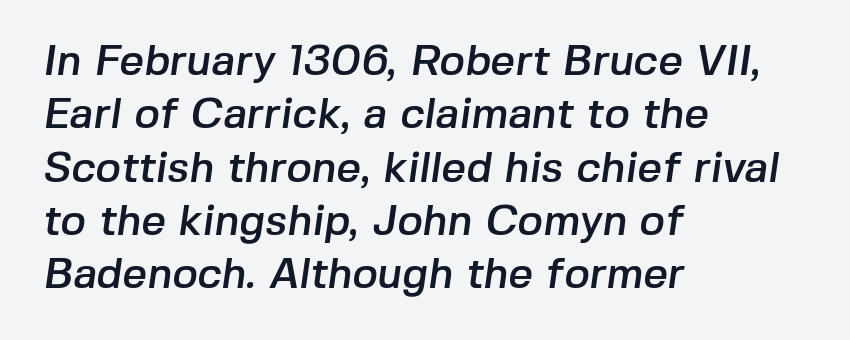
{"serif": "no", "width": "normal", "stroke_contrast": "low", "x_height": "medium", "monospaced": "no", "underline": "no", "align": "left", "line_spacing_ratio": 1.24, "letter_spacing": "normal", "letter_spacing_em": 0.0, "glyph_px": 43}
